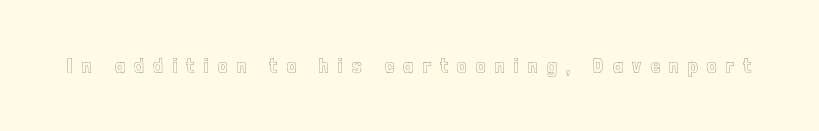
The image shows 21 px text type, upright; set unusually wide letter spacing (+0.45 em), not underlined.
